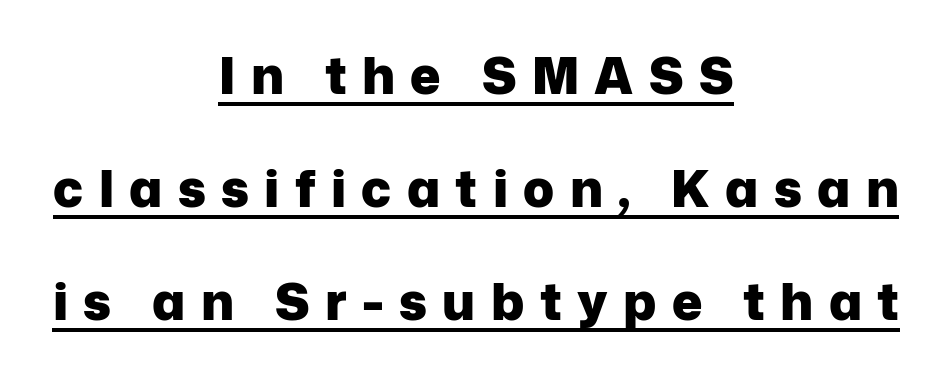
Q: Is the text bold? A: Yes.
Q: Is the text italic (slanted)? A: No, it is upright.
Q: Is the typeface a serif or a sans-serif typeface? A: Sans-serif.
Q: Is the text underlined? A: Yes.
Q: How is the paragraph aligned? A: Centered.
Q: Is the spacing between letters normal or unusually wide? A: Unusually wide.
Q: Is the spacing between lines tight, normal or loose? A: Loose.
Q: Width (condensed, normal, or wide)? A: Normal.
Q: Stroke contrast? A: Low.
Q: x-height? A: Medium.
Q: Monospaced? A: No.
